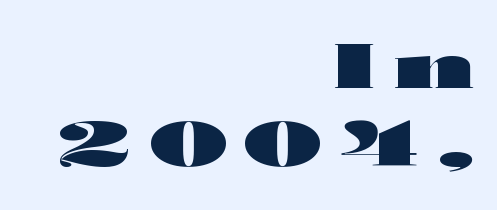
Do the characters align in a grid? No, the font is proportional. Tall strokes in this sample are plumb rather than angled. The compositor pushed each line to the right boundary. Heavy-handed strokes throughout: this text is bold. The gap between lines stays unmarked.
